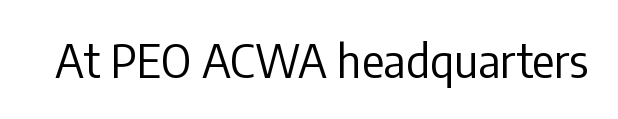
Letters rest on an invisible, unmarked baseline. Ascenders rise straight up at ninety degrees. Character widths vary here, with narrow letters taking less room than wide ones. Short note: letters normally spaced.
